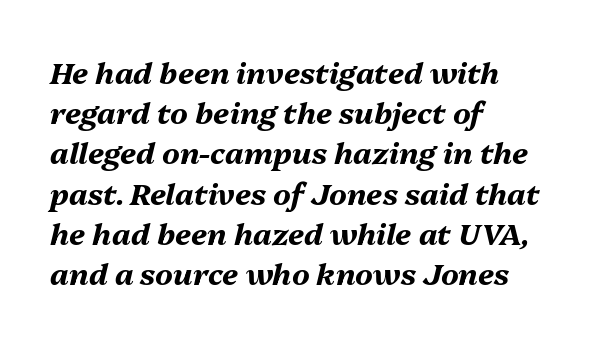
The image shows 30 px bold type, italic (leaning right); set left-aligned, normal line spacing (1.34x), normal letter spacing, not underlined; medium stroke contrast and a medium x-height.
